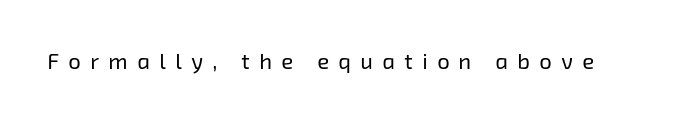
The image shows 22 px text type; set unusually wide letter spacing (+0.43 em), not underlined.
